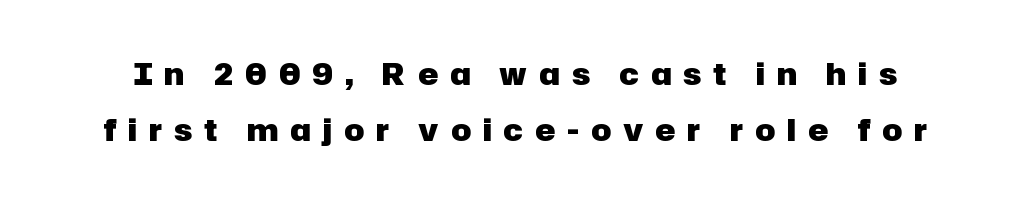
Q: Is the text bold? A: Yes.
Q: Is the text italic (slanted)? A: No, it is upright.
Q: Is the typeface a serif or a sans-serif typeface? A: Sans-serif.
Q: Is the text underlined? A: No.
Q: Is the spacing between letters normal or unusually wide? A: Unusually wide.
Q: Width (condensed, normal, or wide)? A: Normal.
Q: Stroke contrast? A: Low.
Q: x-height? A: Medium.
Q: Monospaced? A: No.
